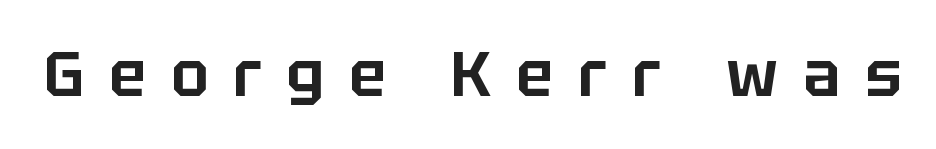
{"serif": "no", "italic": "no", "width": "normal", "stroke_contrast": "low", "x_height": "large", "monospaced": "no", "underline": "no", "letter_spacing": "wide", "letter_spacing_em": 0.4, "glyph_px": 62}
